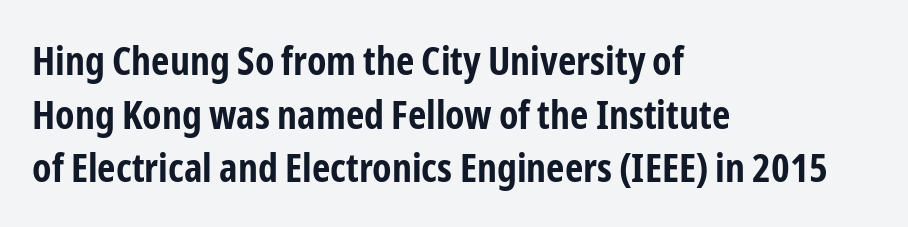
Q: Is the text bold? A: Yes.
Q: Is the text italic (slanted)? A: No, it is upright.
Q: Is the typeface a serif or a sans-serif typeface? A: Sans-serif.
Q: Is the text underlined? A: No.
Q: How is the paragraph aligned? A: Left-aligned.
Q: Is the spacing between letters normal or unusually wide? A: Normal.
Q: Is the spacing between lines tight, normal or loose? A: Normal.
Q: Width (condensed, normal, or wide)? A: Condensed.
Q: Stroke contrast? A: Low.
Q: x-height? A: Medium.
Q: Monospaced? A: No.
